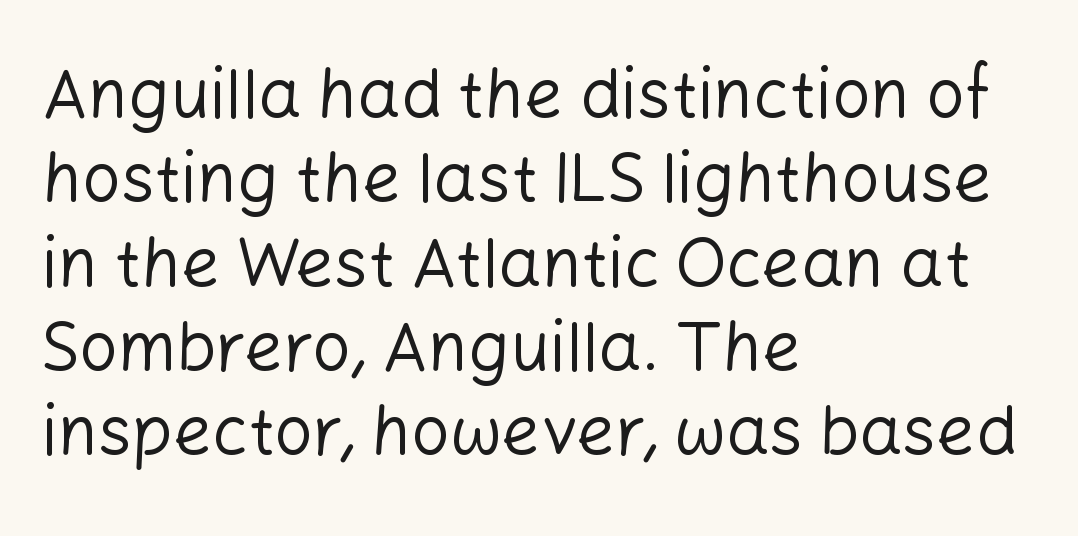
This reads as an unemphasized weight, regular at the heaviest. The type sits square on the baseline with zero lean. Check where the strokes stop: nothing finishes them off — pure sans. No word sits above an underline. Looks like regular typesetting: each glyph gets only the width it needs. The compositor pushed each line to the left boundary.
